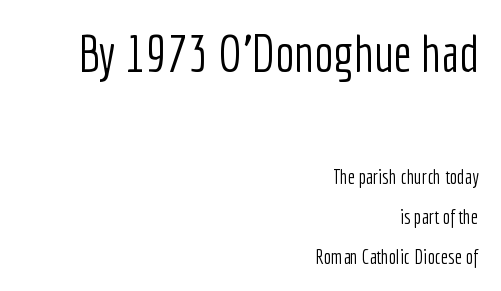
Stroke thickness stays within the range of a standard reading face or lighter. You can tell it's not italic because the verticals are truly vertical. The type family on display is of the sans-serif kind. Think of a printed novel: that variable character pitch is what you see here. One glance says open: line gaps are wider than usual. Compared with a flush-left layout, this one pins lines to the opposite, right side.
